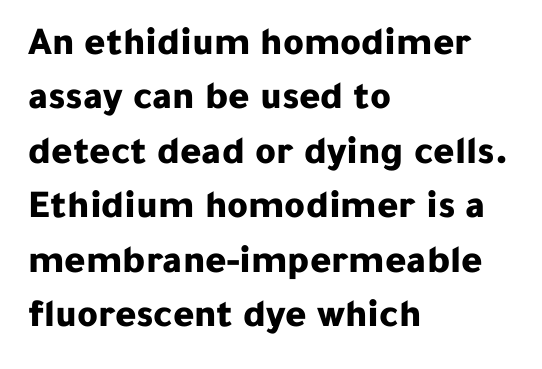
The paragraph has a hard left edge and a soft right edge. Here the glyphs are tracked normally, forming tight word shapes. Each letter keeps its own natural width here, so spacing adapts to shape. The typesetting leans heavy: a genuine bold. Does the type have serifs? No, each stem ends abruptly.
